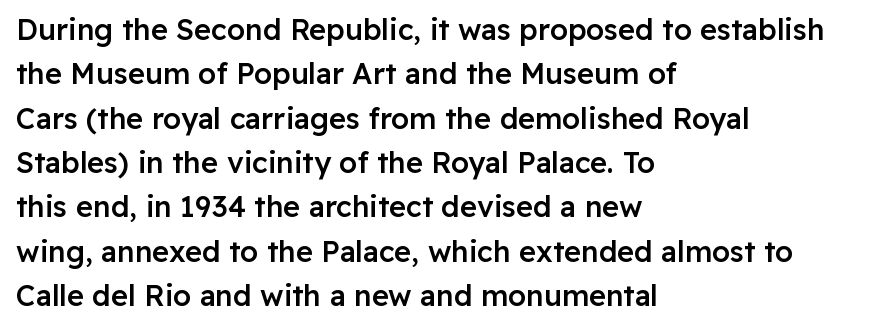
Every stem runs plumb, perpendicular to the baseline. The line-height multiplier appears to be the usual default. A typesetter would call this proportional, since set widths differ per character. Which margin do the lines hug? The left one — the right edge is uneven. The sample has been set in demibold, a notch under bold.
